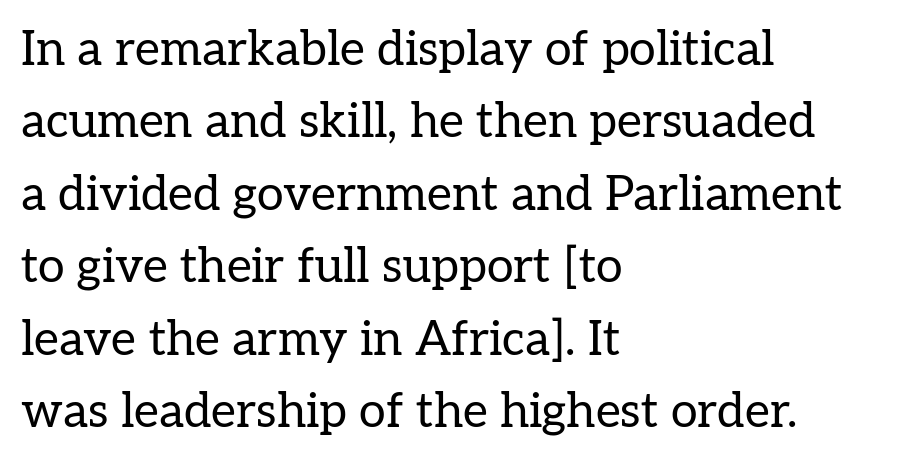
{"serif": "yes", "italic": "no", "bold": "no", "weight": "regular", "width": "normal", "stroke_contrast": "low", "x_height": "medium", "monospaced": "no", "underline": "no", "align": "left", "line_spacing": "normal", "line_spacing_ratio": 1.51, "letter_spacing": "normal", "letter_spacing_em": 0.0, "glyph_px": 48}
